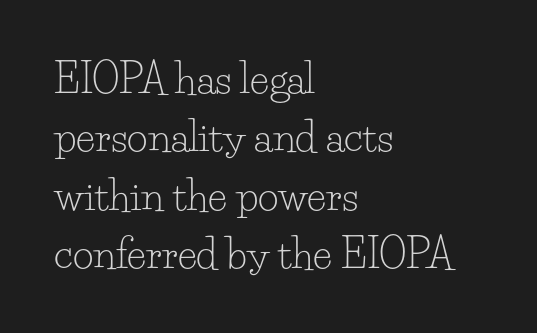
Q: Is the text bold? A: No.
Q: Is the text italic (slanted)? A: No, it is upright.
Q: Is the typeface a serif or a sans-serif typeface? A: Serif.
Q: Is the text underlined? A: No.
Q: How is the paragraph aligned? A: Left-aligned.
Q: Is the spacing between letters normal or unusually wide? A: Normal.
Q: Is the spacing between lines tight, normal or loose? A: Normal.
Q: Width (condensed, normal, or wide)? A: Normal.
Q: Stroke contrast? A: Low.
Q: x-height? A: Small.
Q: Monospaced? A: No.
